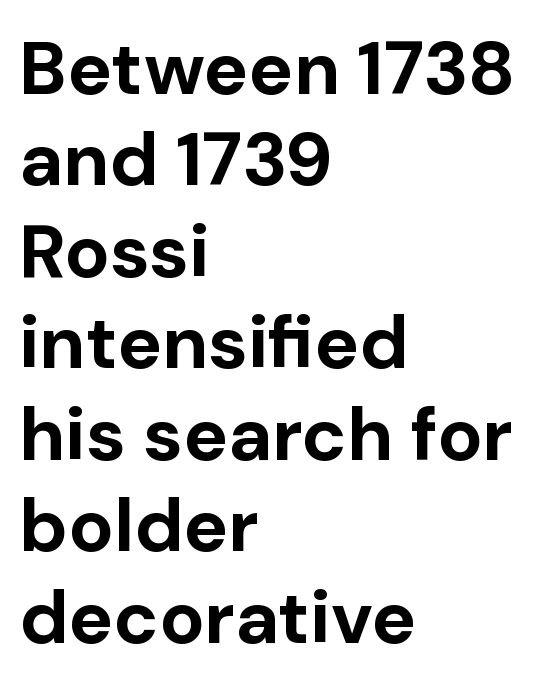
Q: Is the text bold? A: Yes.
Q: Is the text italic (slanted)? A: No, it is upright.
Q: Is the typeface a serif or a sans-serif typeface? A: Sans-serif.
Q: Is the text underlined? A: No.
Q: How is the paragraph aligned? A: Left-aligned.
Q: Is the spacing between letters normal or unusually wide? A: Normal.
Q: Width (condensed, normal, or wide)? A: Normal.
Q: Stroke contrast? A: Low.
Q: x-height? A: Medium.
Q: Monospaced? A: No.
